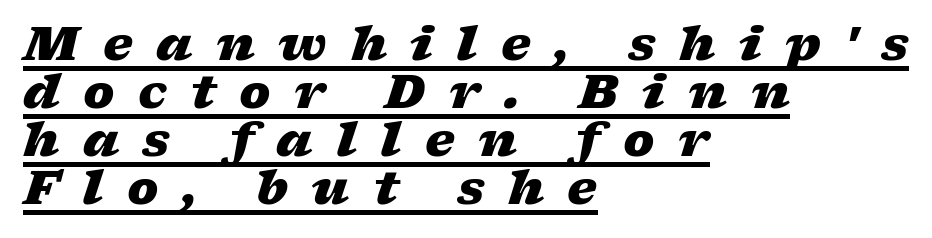
The face used here appears with an underline applied. Tightly led — the rows are bunched. Does the copy run flush right? No — it runs flush left. Varying glyph widths throughout — classic text-font behaviour. Students, this is bold: see how much ink each stroke carries. The face used here is rendered with a markedly widened letterfit.
